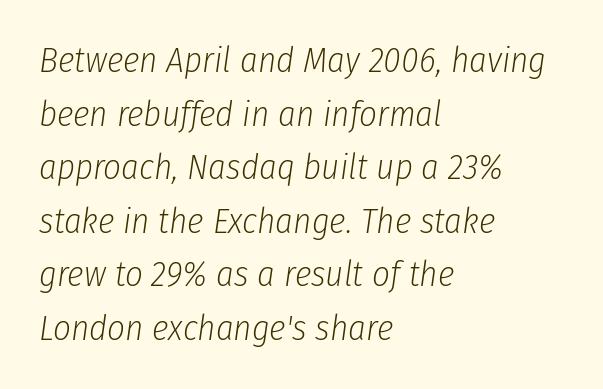
The font's italic variant was chosen for this text. You could not count columns in this text — the font is proportionally spaced. The typesetting does not lean heavy: it is not bold. Successive baselines arrive at the customary interval. No word sits above an underline.
